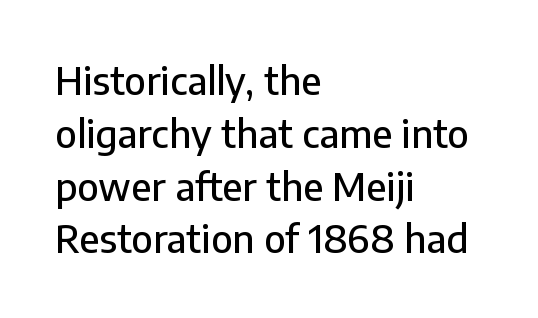
{"serif": "no", "italic": "no", "width": "normal", "stroke_contrast": "low", "x_height": "medium", "monospaced": "no", "underline": "no", "align": "left", "line_spacing": "normal", "line_spacing_ratio": 1.39, "letter_spacing": "normal", "letter_spacing_em": 0.0, "glyph_px": 38}
